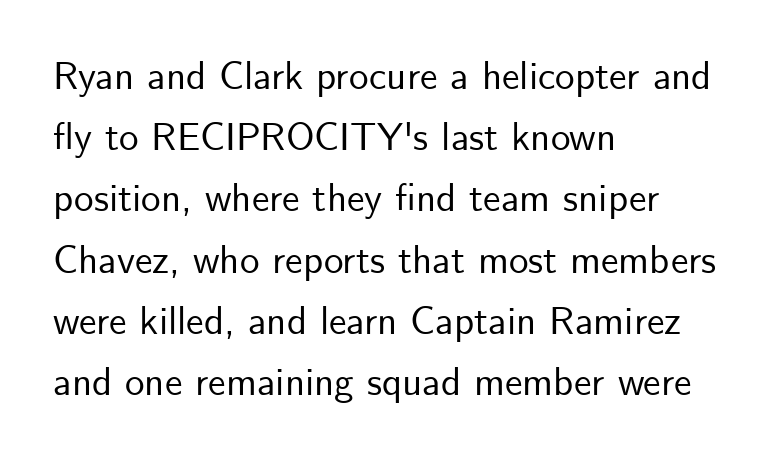
{"serif": "no", "italic": "no", "width": "normal", "stroke_contrast": "low", "x_height": "small", "monospaced": "no", "underline": "no", "align": "left", "line_spacing": "normal", "line_spacing_ratio": 1.57, "letter_spacing": "normal", "letter_spacing_em": 0.0, "glyph_px": 39}
